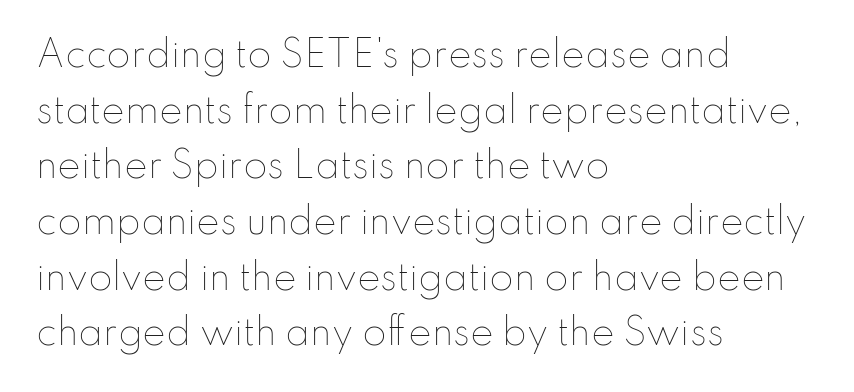
{"italic": "no", "bold": "no", "weight": "thin", "width": "normal", "stroke_contrast": "low", "x_height": "small", "monospaced": "no", "underline": "no", "align": "left", "line_spacing": "normal", "line_spacing_ratio": 1.59, "letter_spacing": "normal", "letter_spacing_em": 0.0, "glyph_px": 35}
